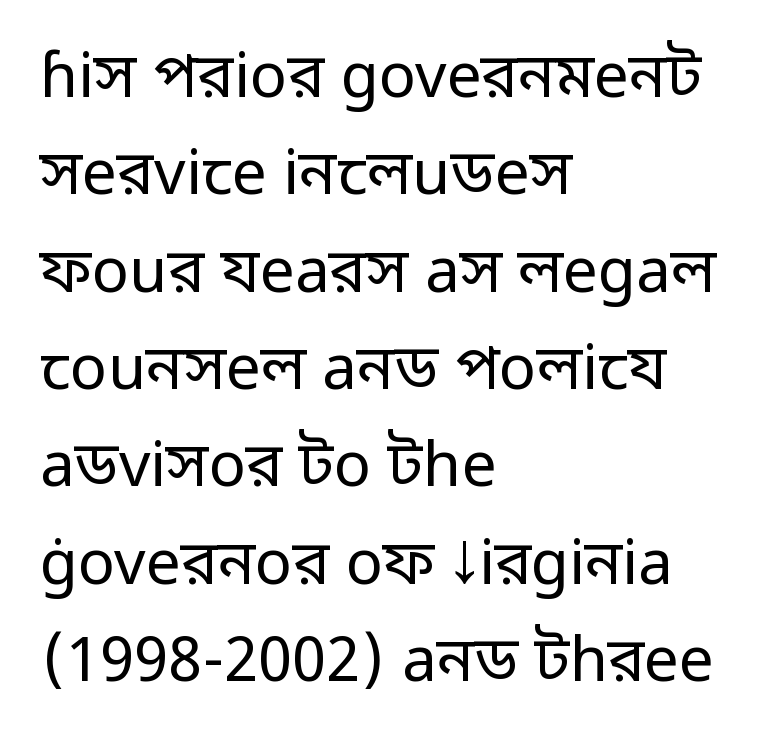
No chunkiness to these letters — they're not bold. Varying glyph widths throughout — classic text-font behaviour. A typesetter would mark this as roman, not italic. Look at the bottom of the vertical strokes: they stop flat, with no serifs.
